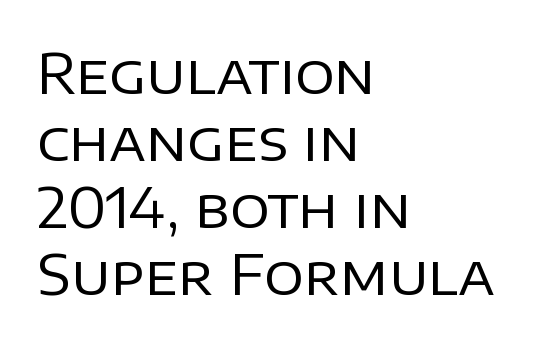
The image shows 55 px regular-weight sans-serif type, upright; set left-aligned, line spacing 1.22x, normal letter spacing, not underlined; low stroke contrast and a large x-height.
